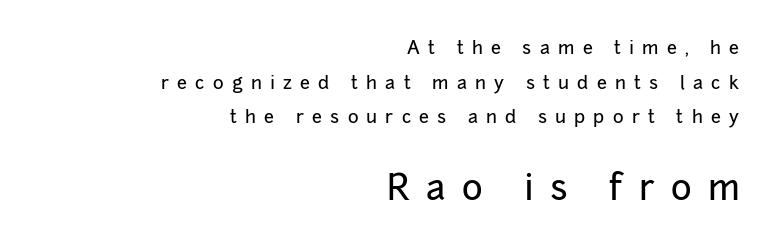
Q: Is the text italic (slanted)? A: No, it is upright.
Q: Is the typeface a serif or a sans-serif typeface? A: Sans-serif.
Q: Is the text underlined? A: No.
Q: How is the paragraph aligned? A: Right-aligned.
Q: Is the spacing between letters normal or unusually wide? A: Unusually wide.
Q: Is the spacing between lines tight, normal or loose? A: Loose.
Q: Which block of text is set in a larger size, the first (top) or the second (bottom)? A: The second (bottom) one.
Q: Width (condensed, normal, or wide)? A: Normal.
Q: Stroke contrast? A: Low.
Q: x-height? A: Medium.
Q: Monospaced? A: No.
